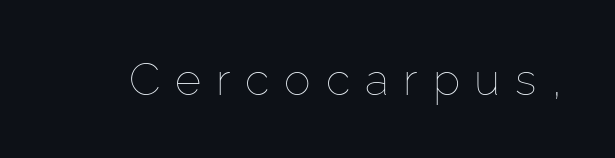
Lines of text with bare space underneath. The face looks like a standard text weight, possibly lighter. The typography opts for an upright posture over an oblique one. The face used here is proportionally spaced, like ordinary book or web type. Tracking value appears strongly positive — letters spread wide.
